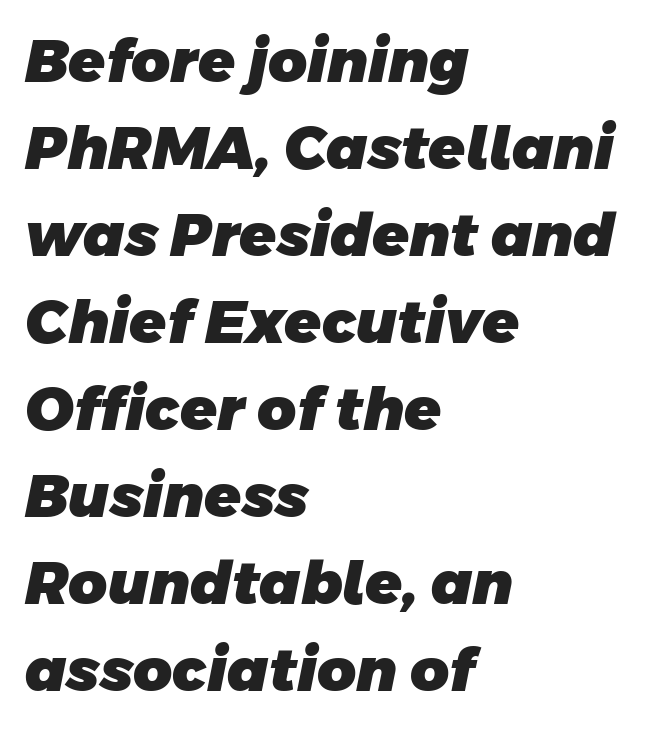
The image shows 60 px heavy sans-serif type; set left-aligned, normal line spacing (1.45x), normal letter spacing, not underlined; low stroke contrast and a large x-height.
